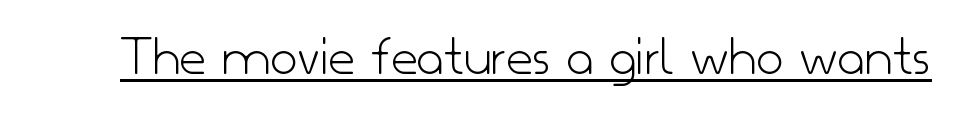
{"serif": "no", "italic": "no", "bold": "no", "weight": "light", "width": "normal", "stroke_contrast": "low", "x_height": "small", "monospaced": "no", "underline": "yes", "letter_spacing": "normal", "letter_spacing_em": 0.0, "glyph_px": 58}
